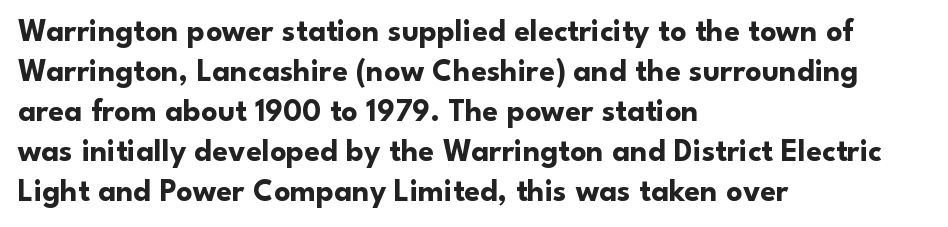
The ragged edge is on the right, which tells us the setting is flush left. The designer left line spacing at the default. A typesetter would call this proportional, since set widths differ per character. Bare-footed words on every line. The passage shown has conventional tracking throughout.
